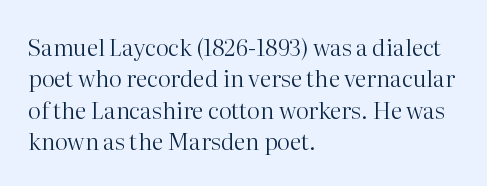
The image shows 23 px text type, upright; set left-aligned, normal line spacing (1.36x), normal letter spacing, not underlined.
